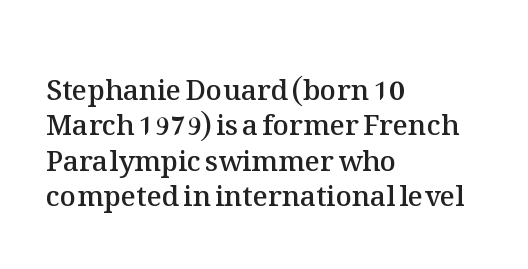
The image shows 28 px semibold type, upright; set left-aligned, normal line spacing (1.26x), normal letter spacing, not underlined; medium stroke contrast and a medium x-height.
